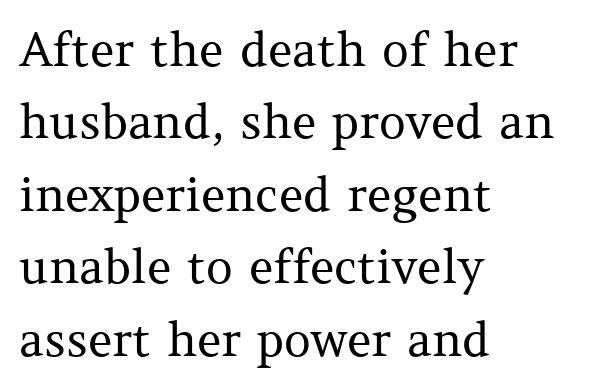
Does the copy run flush right? No — it runs flush left. The letters carry serifs — small finishing strokes at the ends of their stems. No letter is thick-stroked: the sample isn't bold. Tall strokes in this sample are plumb rather than angled.
